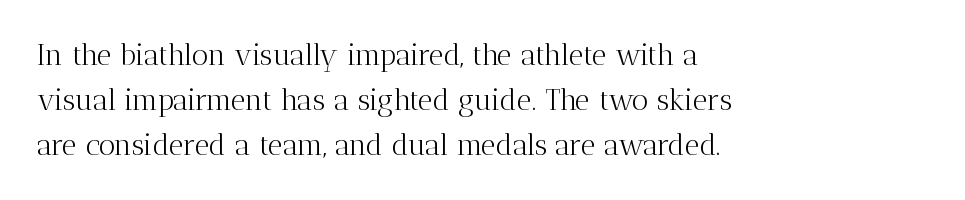
If you drew a ruler down the left edge, every line would touch it. These lines keep a tight, regular rhythm from letter to letter. Typographically, this falls in the serif category. Whoever set this chose a conventional vertical rhythm. Looks like regular typesetting: each glyph gets only the width it needs.
